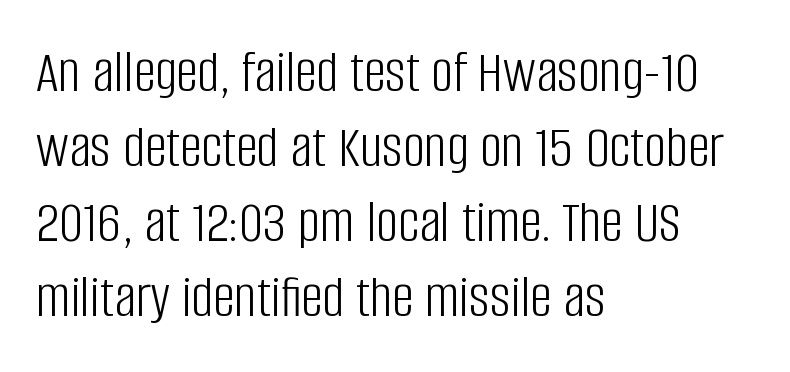
Q: Is the text bold? A: No.
Q: Is the text italic (slanted)? A: No, it is upright.
Q: Is the typeface a serif or a sans-serif typeface? A: Sans-serif.
Q: Is the text underlined? A: No.
Q: How is the paragraph aligned? A: Left-aligned.
Q: Is the spacing between letters normal or unusually wide? A: Normal.
Q: Width (condensed, normal, or wide)? A: Condensed.
Q: Stroke contrast? A: Low.
Q: x-height? A: Large.
Q: Monospaced? A: No.
